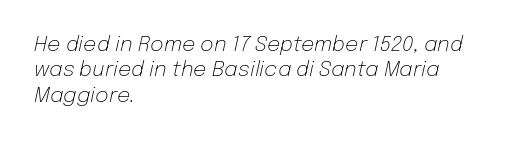
Q: Is the text bold? A: No.
Q: Is the text italic (slanted)? A: Yes, it leans right by about 12 degrees.
Q: Is the text underlined? A: No.
Q: How is the paragraph aligned? A: Left-aligned.
Q: Is the spacing between letters normal or unusually wide? A: Normal.
